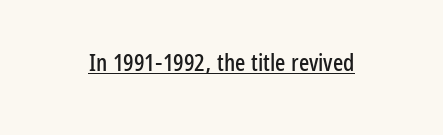
Q: Is the text italic (slanted)? A: No, it is upright.
Q: Is the text underlined? A: Yes.
Q: Is the spacing between letters normal or unusually wide? A: Normal.
